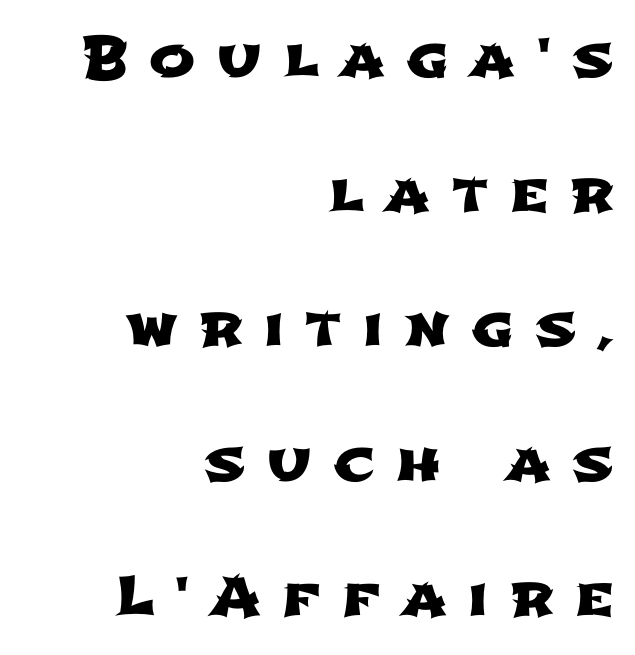
{"serif": "no", "width": "wide", "stroke_contrast": "low", "x_height": "medium", "monospaced": "no", "underline": "no", "align": "right", "line_spacing": "loose", "line_spacing_ratio": 2.45, "letter_spacing": "wide", "letter_spacing_em": 0.39, "glyph_px": 55}
